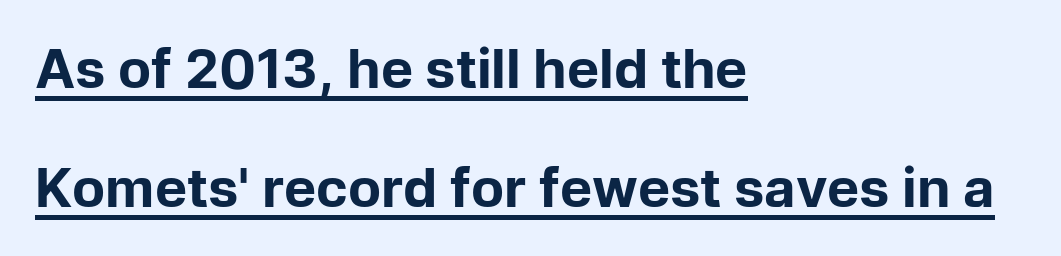
Q: Is the text bold? A: Yes.
Q: Is the text italic (slanted)? A: No, it is upright.
Q: Is the typeface a serif or a sans-serif typeface? A: Sans-serif.
Q: Is the text underlined? A: Yes.
Q: How is the paragraph aligned? A: Left-aligned.
Q: Is the spacing between letters normal or unusually wide? A: Normal.
Q: Is the spacing between lines tight, normal or loose? A: Loose.
Q: Width (condensed, normal, or wide)? A: Normal.
Q: Stroke contrast? A: Low.
Q: x-height? A: Medium.
Q: Monospaced? A: No.
